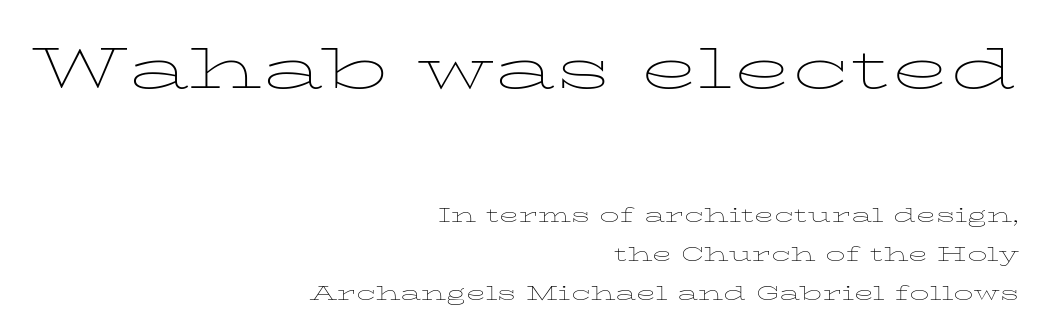
Q: Is the text bold? A: No.
Q: Is the text italic (slanted)? A: No, it is upright.
Q: Is the text underlined? A: No.
Q: How is the paragraph aligned? A: Right-aligned.
Q: Is the spacing between letters normal or unusually wide? A: Normal.
Q: Is the spacing between lines tight, normal or loose? A: Normal.
Q: Which block of text is set in a larger size, the first (top) or the second (bottom)? A: The first (top) one.
Q: Width (condensed, normal, or wide)? A: Wide.
Q: Stroke contrast? A: Low.
Q: x-height? A: Medium.
Q: Monospaced? A: No.
